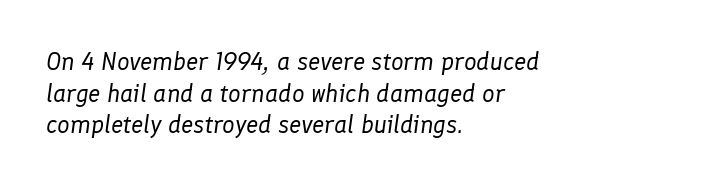
{"italic": "yes", "lean": "right", "slant_degrees": 8, "bold": "no", "underline": "no", "align": "left", "line_spacing": "normal", "line_spacing_ratio": 1.27, "letter_spacing": "normal", "letter_spacing_em": 0.0, "glyph_px": 25}
